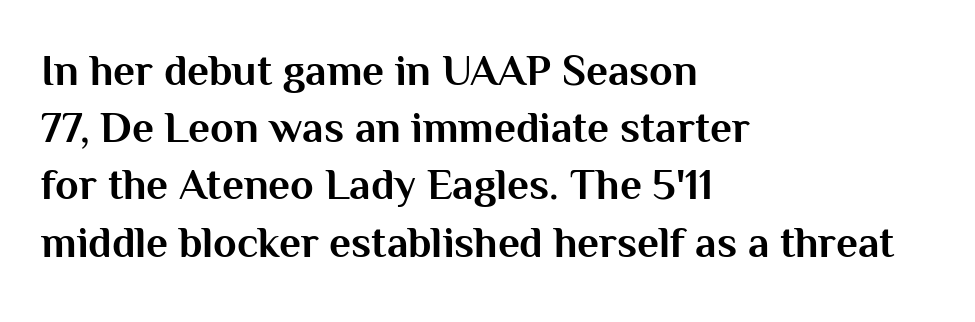
Q: Is the text bold? A: Yes.
Q: Is the text italic (slanted)? A: No, it is upright.
Q: Is the typeface a serif or a sans-serif typeface? A: Sans-serif.
Q: Is the text underlined? A: No.
Q: How is the paragraph aligned? A: Left-aligned.
Q: Is the spacing between letters normal or unusually wide? A: Normal.
Q: Is the spacing between lines tight, normal or loose? A: Normal.
Q: Width (condensed, normal, or wide)? A: Normal.
Q: Stroke contrast? A: Medium.
Q: x-height? A: Medium.
Q: Monospaced? A: No.
